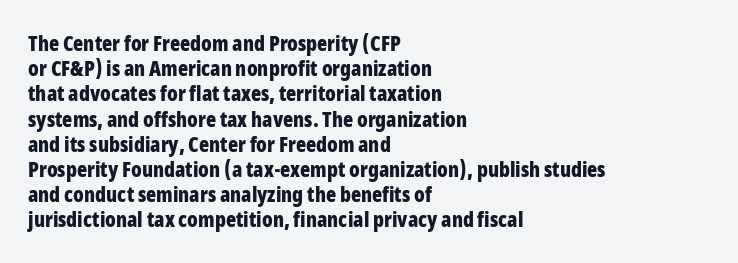
Each line starts at the same left margin while the right side varies. Upright lettering throughout. What stands out about the letter spacing? Nothing — it is the standard amount. Check the space under the baseline: it is left empty. The typesetting leans heavy: a genuine bold.
